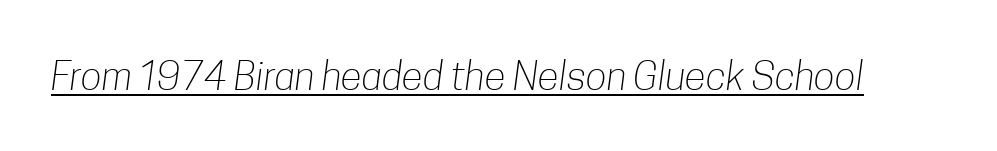
The image shows 39 px light, condensed sans-serif type; set normal letter spacing, underlined; low stroke contrast and a medium x-height.
